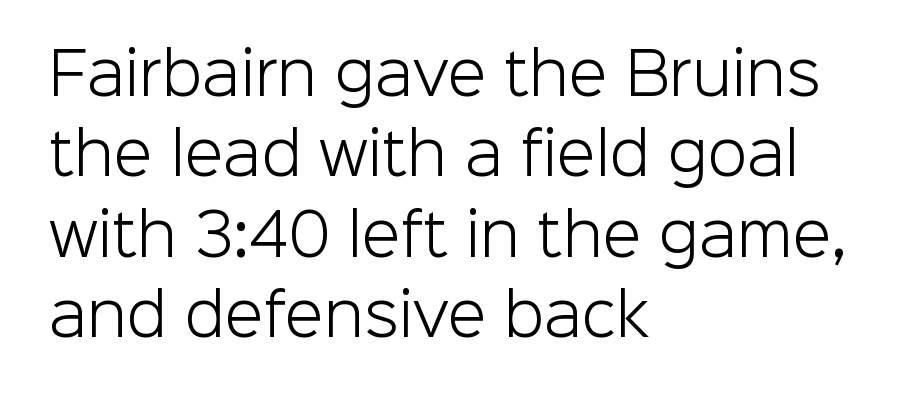
Q: Is the text bold? A: No.
Q: Is the text italic (slanted)? A: No, it is upright.
Q: Is the typeface a serif or a sans-serif typeface? A: Sans-serif.
Q: Is the text underlined? A: No.
Q: How is the paragraph aligned? A: Left-aligned.
Q: Is the spacing between letters normal or unusually wide? A: Normal.
Q: Is the spacing between lines tight, normal or loose? A: Normal.
Q: Width (condensed, normal, or wide)? A: Normal.
Q: Stroke contrast? A: Low.
Q: x-height? A: Medium.
Q: Monospaced? A: No.
